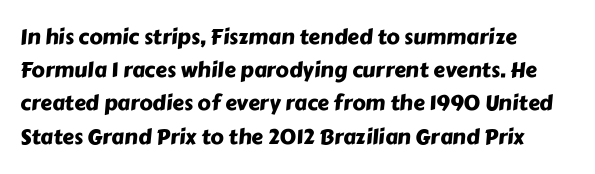
Q: Is the text underlined? A: No.
Q: How is the paragraph aligned? A: Left-aligned.
Q: Is the spacing between letters normal or unusually wide? A: Normal.
Q: Is the spacing between lines tight, normal or loose? A: Normal.
